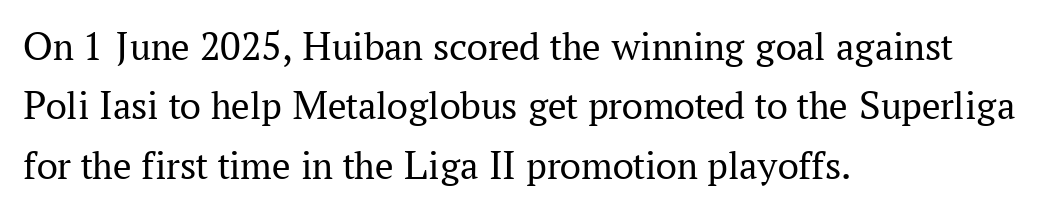
Q: Is the text bold? A: No.
Q: Is the text italic (slanted)? A: No, it is upright.
Q: Is the typeface a serif or a sans-serif typeface? A: Serif.
Q: Is the text underlined? A: No.
Q: How is the paragraph aligned? A: Left-aligned.
Q: Is the spacing between letters normal or unusually wide? A: Normal.
Q: Is the spacing between lines tight, normal or loose? A: Normal.
Q: Width (condensed, normal, or wide)? A: Normal.
Q: Stroke contrast? A: Medium.
Q: x-height? A: Medium.
Q: Monospaced? A: No.
